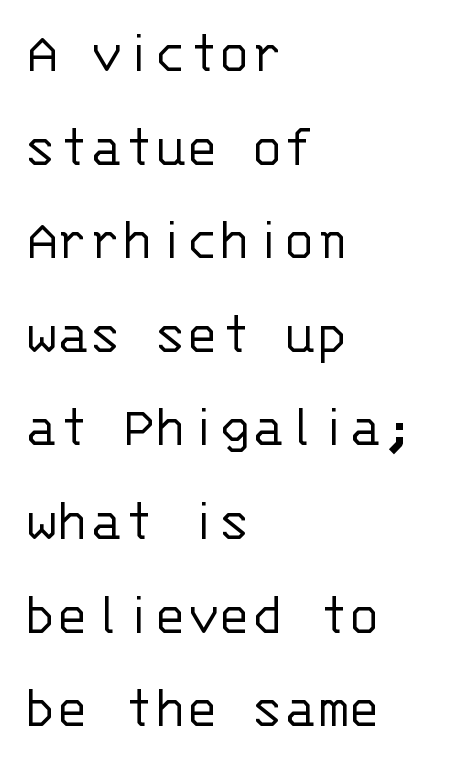
Lines of text with bare space underneath. Weight class: somewhere from thin through regular. The rendering keeps characters at their native spacing. Every character sits straight up, as roman type does. Alignment: flush left. The passage shown stacks its lines at a standard gap.
